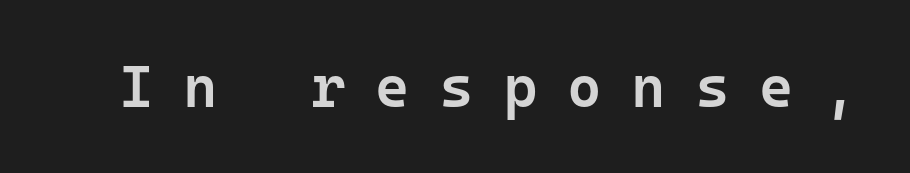
The image shows 59 px semibold sans-serif type, upright, monospaced; set unusually wide letter spacing (+0.5 em), not underlined; low stroke contrast and a medium x-height.
